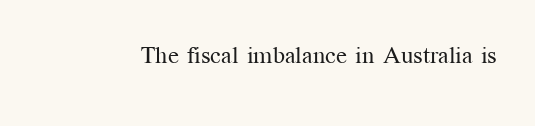
{"italic": "no", "bold": "no", "underline": "no", "letter_spacing": "normal", "letter_spacing_em": 0.0, "glyph_px": 24}
